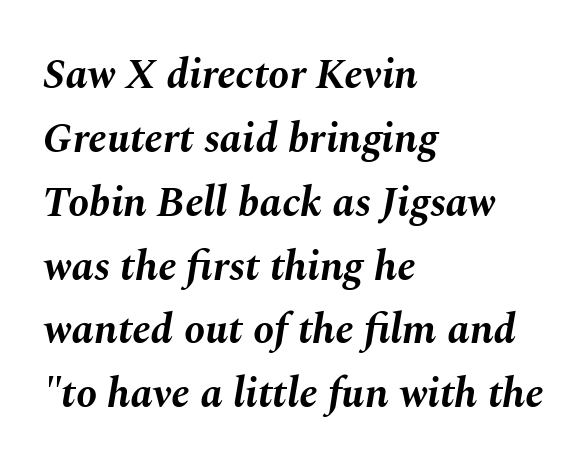
This rendering features lettering with no underline. Students, observe: this is what conventionally led text looks like. Here the designer chose a conventional face with non-uniform glyph widths. Each word holds together tightly as a unit, with standard inter-letter gaps. These words are printed bold, with thick strokes throughout. Alignment: flush left.
